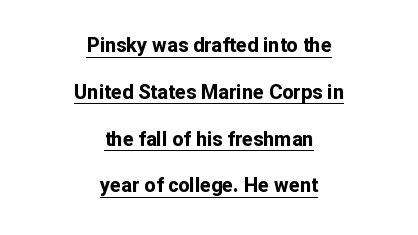
Q: Is the text bold? A: Yes.
Q: Is the text italic (slanted)? A: No, it is upright.
Q: Is the text underlined? A: Yes.
Q: How is the paragraph aligned? A: Centered.
Q: Is the spacing between letters normal or unusually wide? A: Normal.
Q: Is the spacing between lines tight, normal or loose? A: Loose.
